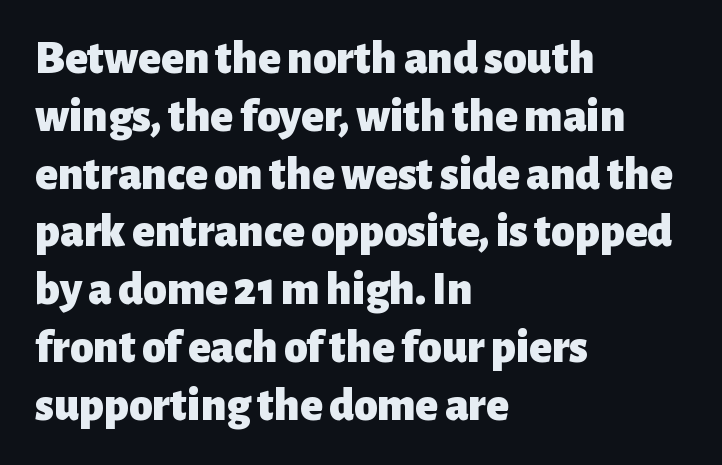
Q: Is the text bold? A: Yes.
Q: Is the text italic (slanted)? A: No, it is upright.
Q: Is the typeface a serif or a sans-serif typeface? A: Sans-serif.
Q: Is the text underlined? A: No.
Q: How is the paragraph aligned? A: Left-aligned.
Q: Is the spacing between letters normal or unusually wide? A: Normal.
Q: Width (condensed, normal, or wide)? A: Normal.
Q: Stroke contrast? A: Low.
Q: x-height? A: Medium.
Q: Monospaced? A: No.
